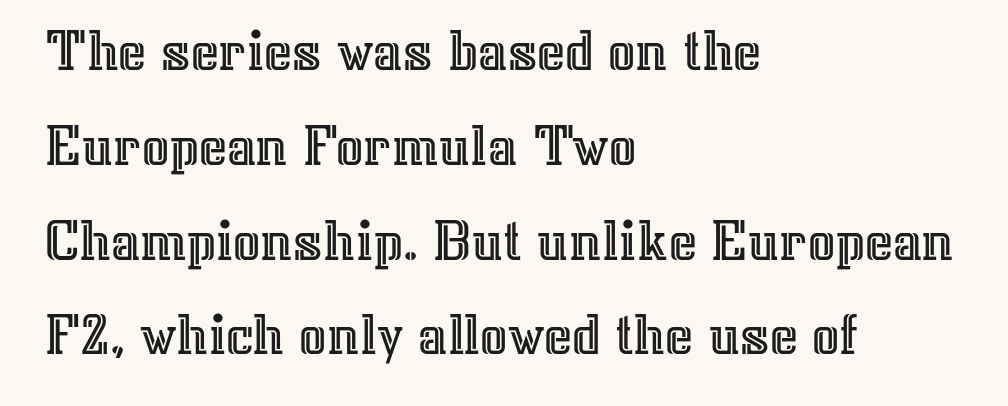
Q: Is the text italic (slanted)? A: No, it is upright.
Q: Is the text underlined? A: No.
Q: How is the paragraph aligned? A: Left-aligned.
Q: Is the spacing between letters normal or unusually wide? A: Normal.
Q: Is the spacing between lines tight, normal or loose? A: Normal.
Q: Width (condensed, normal, or wide)? A: Normal.
Q: x-height? A: Medium.
Q: Monospaced? A: No.
